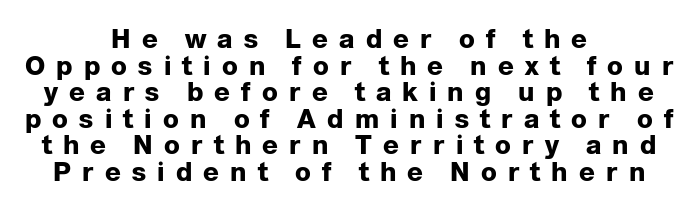
The image shows 26 px bold type, upright; set centered, tight line spacing (1.02x), unusually wide letter spacing (+0.43 em), not underlined.
